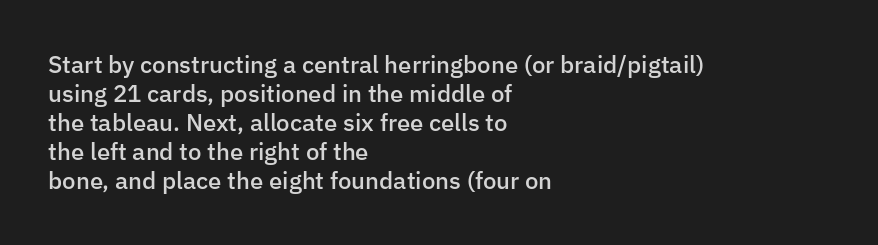
A fair bit of extra ink — the face is semibold, not bold. Reading down the block, your eye returns to a fixed left position each line. Style check: upright. Compared with typical body copy, the letter spacing here is the same. The passage shown is not underscored anywhere.
